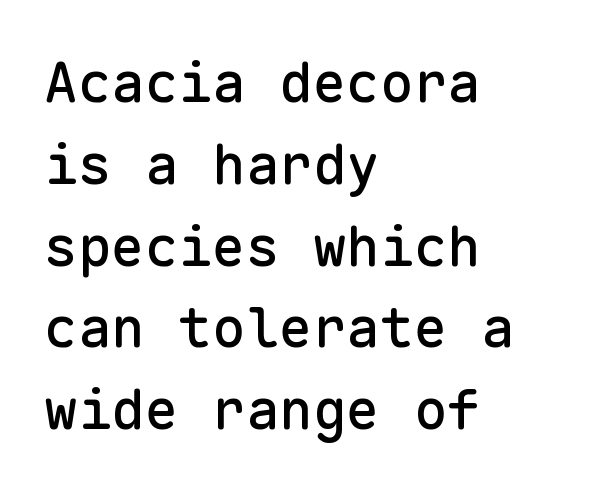
The image shows 56 px sans-serif type, upright, monospaced; set left-aligned, normal line spacing (1.46x), normal letter spacing, not underlined; low stroke contrast and a medium x-height.
